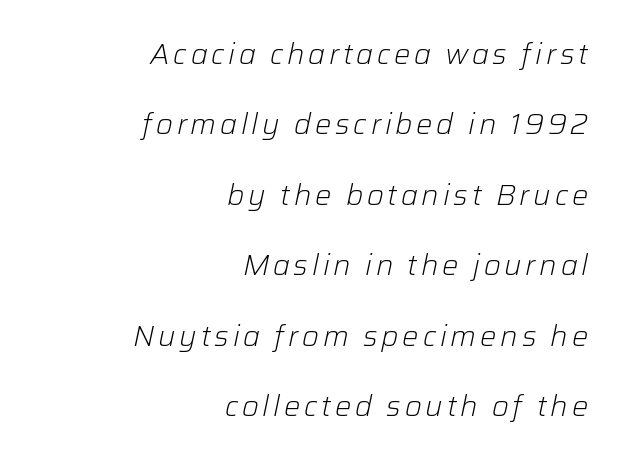
{"italic": "yes", "lean": "right", "slant_degrees": 12, "bold": "no", "weight": "light", "width": "normal", "stroke_contrast": "low", "x_height": "medium", "monospaced": "no", "underline": "no", "align": "right", "line_spacing": "loose", "line_spacing_ratio": 2.43, "glyph_px": 29}
